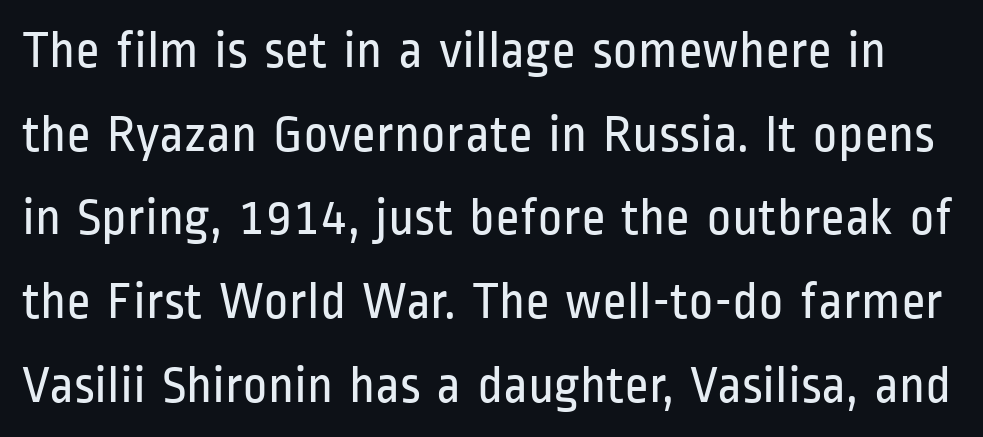
{"serif": "no", "italic": "no", "bold": "no", "weight": "regular", "width": "condensed", "stroke_contrast": "low", "x_height": "medium", "monospaced": "no", "underline": "no", "line_spacing": "normal", "line_spacing_ratio": 1.58, "letter_spacing": "normal", "letter_spacing_em": 0.0, "glyph_px": 53}
